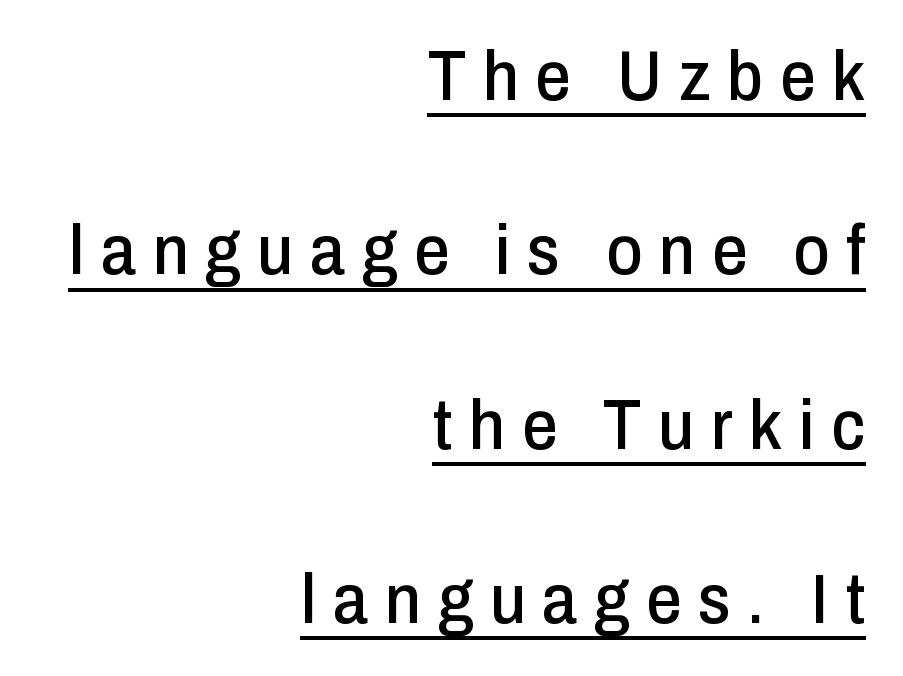
Q: Is the text italic (slanted)? A: No, it is upright.
Q: Is the typeface a serif or a sans-serif typeface? A: Sans-serif.
Q: Is the text underlined? A: Yes.
Q: How is the paragraph aligned? A: Right-aligned.
Q: Is the spacing between letters normal or unusually wide? A: Unusually wide.
Q: Is the spacing between lines tight, normal or loose? A: Loose.
Q: Width (condensed, normal, or wide)? A: Condensed.
Q: Stroke contrast? A: Low.
Q: x-height? A: Medium.
Q: Monospaced? A: No.
